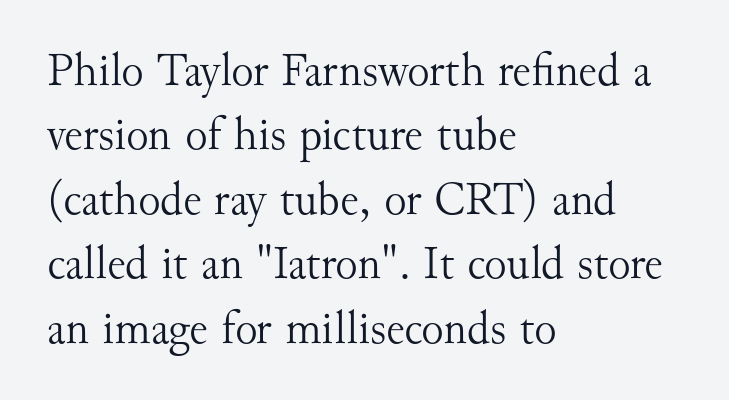
Glyph-to-glyph distance matches everyday printed text. A roman cut, with each character standing at attention. Character widths vary here, with narrow letters taking less room than wide ones. Teacher's note: observe the even left margin — that is flush-left alignment. Interline gaps are of average width in this sample. Summary of weight: not heavy and not bold.
